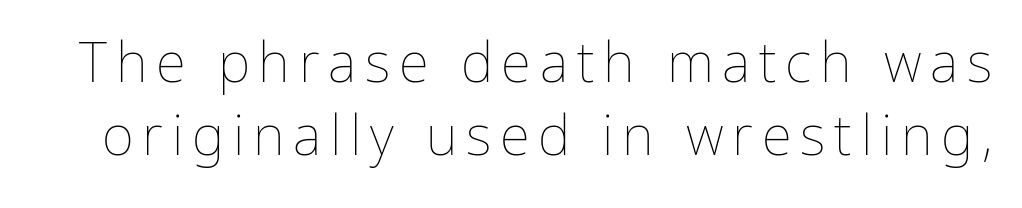
Q: Is the text bold? A: No.
Q: Is the text italic (slanted)? A: No, it is upright.
Q: Is the text underlined? A: No.
Q: Is the spacing between lines tight, normal or loose? A: Normal.
Q: Width (condensed, normal, or wide)? A: Normal.
Q: Stroke contrast? A: Low.
Q: x-height? A: Medium.
Q: Monospaced? A: No.
